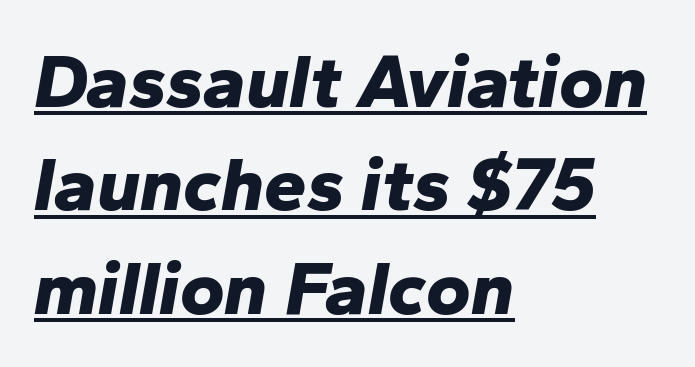
Q: Is the text bold? A: Yes.
Q: Is the text italic (slanted)? A: Yes, it leans right by about 10 degrees.
Q: Is the text underlined? A: Yes.
Q: How is the paragraph aligned? A: Left-aligned.
Q: Is the spacing between letters normal or unusually wide? A: Normal.
Q: Is the spacing between lines tight, normal or loose? A: Normal.
Q: Width (condensed, normal, or wide)? A: Normal.
Q: Stroke contrast? A: Low.
Q: x-height? A: Medium.
Q: Monospaced? A: No.
